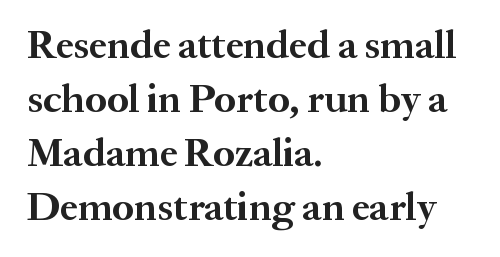
Normally led — the rows are evenly, conventionally spaced. Anything drawn beneath the words? Only blank space. Old-style or modern, the face here clearly has serifs. Letter spacing: default. Proportional: the letters do not fall into vertical columns.
